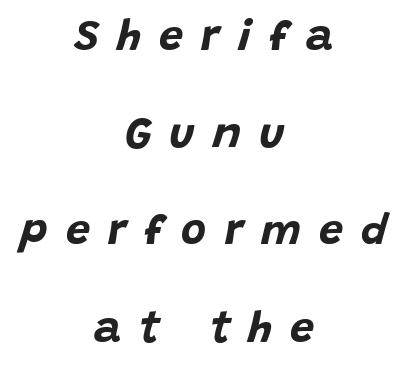
The image shows 43 px bold type, italic (leaning right); set centered, loose line spacing (2.26x), unusually wide letter spacing (+0.42 em), not underlined; low stroke contrast and a large x-height.
